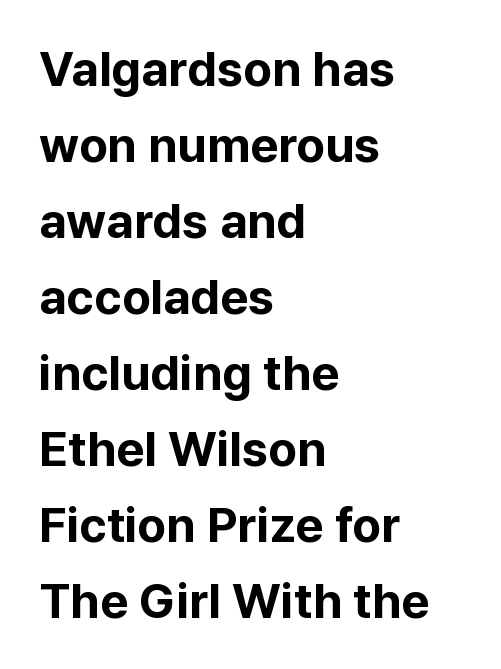
The rendering keeps characters at their native spacing. The type sits square on the baseline with zero lean. Compared with an ordinary text face, these strokes are far heavier — a full bold. A typesetter would label this face a sans.
